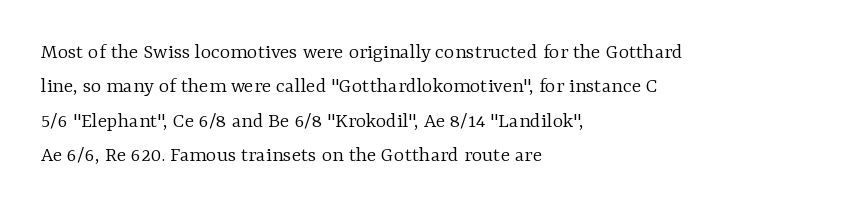
The specimen reads as upright at a glance. Is the stroke heavy? The answer is a plain regular-or-lighter. Clear beneath every line of the passage. Notice how descenders clear the ascenders below comfortably — that's standard leading.
